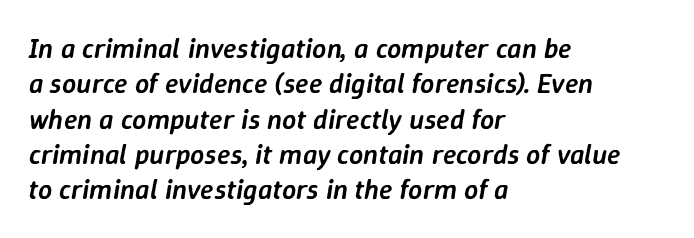
Q: Is the text bold? A: Semi-bold.
Q: Is the text italic (slanted)? A: Yes, it leans right by about 9 degrees.
Q: Is the text underlined? A: No.
Q: How is the paragraph aligned? A: Left-aligned.
Q: Is the spacing between letters normal or unusually wide? A: Normal.
Q: Is the spacing between lines tight, normal or loose? A: Normal.
Q: Width (condensed, normal, or wide)? A: Normal.
Q: Stroke contrast? A: Low.
Q: x-height? A: Medium.
Q: Monospaced? A: No.
